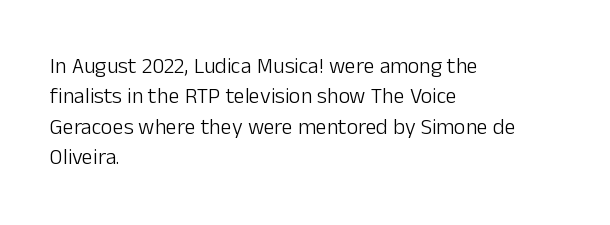
Q: Is the text bold? A: No.
Q: Is the text italic (slanted)? A: No, it is upright.
Q: Is the text underlined? A: No.
Q: How is the paragraph aligned? A: Left-aligned.
Q: Is the spacing between letters normal or unusually wide? A: Normal.
Q: Is the spacing between lines tight, normal or loose? A: Normal.
